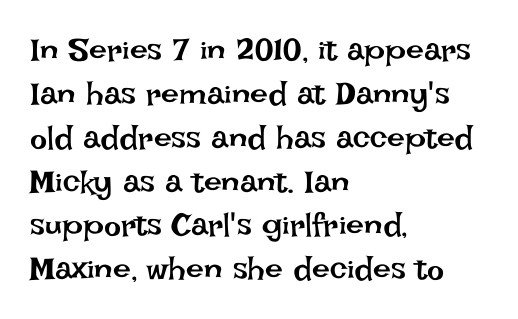
No word sits above an underline. The passage shown is typed in a proportional face where columns would drift. This sample keeps an unexceptional amount of space between lines. Default kerning and tracking; the words read as compact shapes. Each stroke keeps to a modest, everyday thickness or less.
